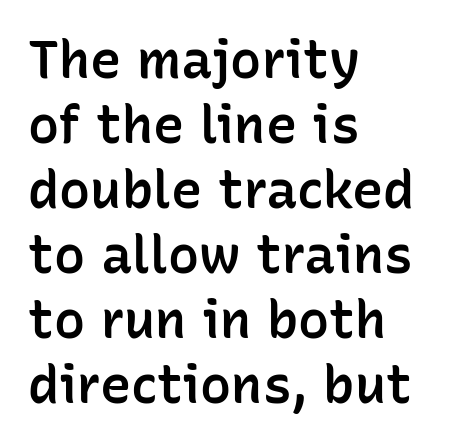
{"serif": "no", "italic": "no", "bold": "semi", "weight": "semibold", "width": "normal", "stroke_contrast": "low", "x_height": "medium", "monospaced": "no", "underline": "no", "align": "left", "line_spacing": "normal", "line_spacing_ratio": 1.25, "letter_spacing": "normal", "letter_spacing_em": 0.0, "glyph_px": 52}
